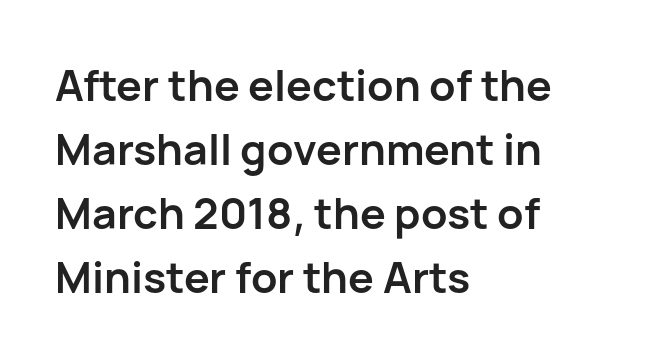
A bare baseline throughout the passage. Where is the straight margin? On the left. Font category for this specimen: sans-serif. Honestly, the row spacing looks completely unremarkable.
